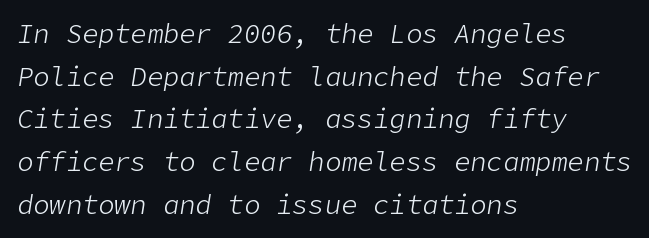
Q: Is the text bold? A: No.
Q: Is the text italic (slanted)? A: Yes, it leans right by about 9 degrees.
Q: Is the text underlined? A: No.
Q: How is the paragraph aligned? A: Left-aligned.
Q: Is the spacing between letters normal or unusually wide? A: Normal.
Q: Is the spacing between lines tight, normal or loose? A: Normal.
